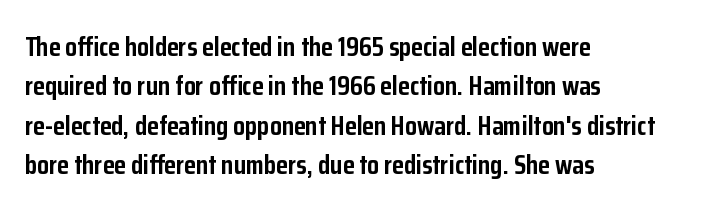
The image shows 27 px bold type, upright; set left-aligned, normal line spacing (1.46x), normal letter spacing, not underlined.
